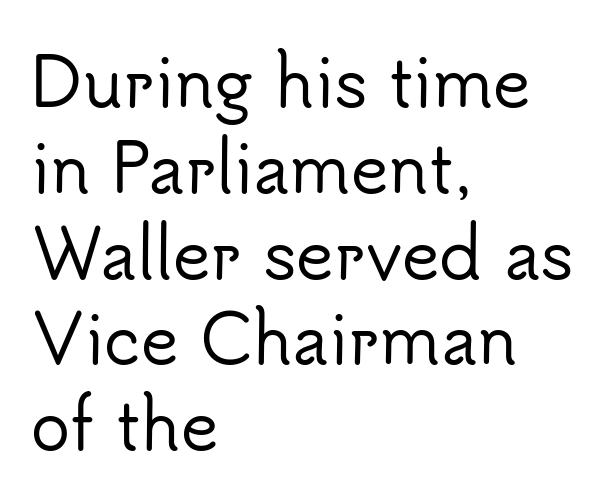
Nothing unusual about the tracking: characters are spaced as the font intends. Decoration check: the copy has no underline. The passage shown stacks its lines at a standard gap. The type family on display is of the sans-serif kind. Varying glyph widths throughout — classic text-font behaviour. Posture: straight, roman, zero tilt.
